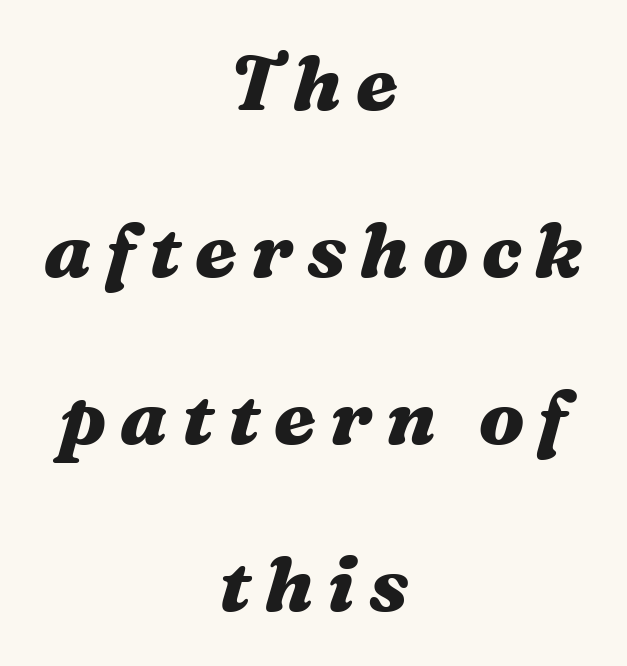
{"italic": "yes", "lean": "right", "slant_degrees": 16, "bold": "yes", "weight": "heavy", "width": "wide", "stroke_contrast": "medium", "x_height": "medium", "monospaced": "no", "underline": "no", "align": "center", "line_spacing": "loose", "line_spacing_ratio": 2.17, "glyph_px": 77}
